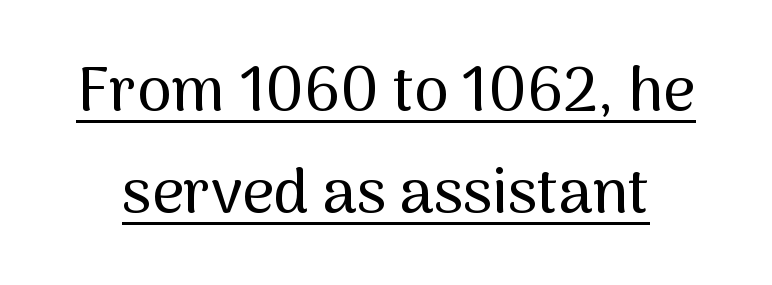
One glance says typical: line gaps are just what's usual. The words here are underlined. Letter spacing: default. Is this a sans? Yes — the strokes have no serifs. These lines were composed using upright roman letters. Think of a printed novel: that variable character pitch is what you see here.
